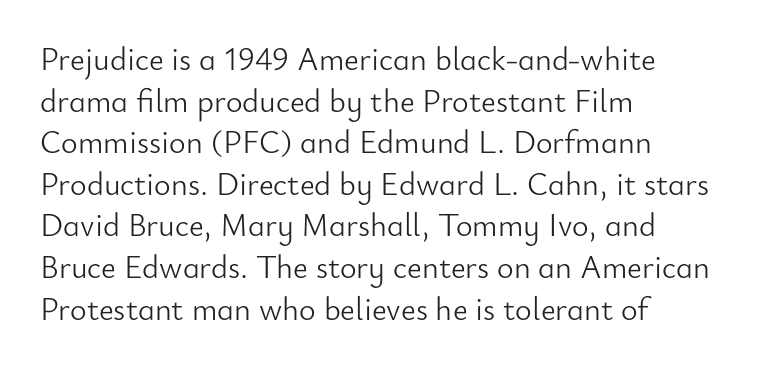
The line texture is even and compact thanks to regular tracking. Short and long lines alike share a common starting point at left. Tall strokes in this sample are plumb rather than angled. The face used here is a sans, in the tradition of grotesques and geometrics. Is this a fixed-width face? No — the glyphs have proportional, varying widths.
